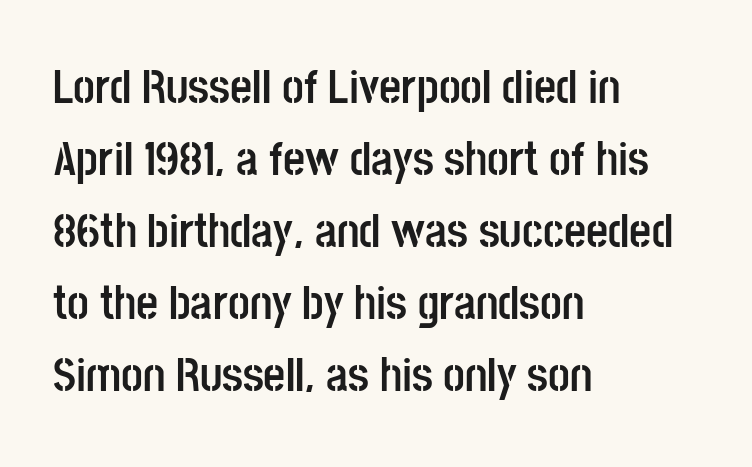
Q: Is the text bold? A: Yes.
Q: Is the text italic (slanted)? A: No, it is upright.
Q: Is the typeface a serif or a sans-serif typeface? A: Sans-serif.
Q: Is the text underlined? A: No.
Q: How is the paragraph aligned? A: Left-aligned.
Q: Is the spacing between letters normal or unusually wide? A: Normal.
Q: Is the spacing between lines tight, normal or loose? A: Normal.
Q: Width (condensed, normal, or wide)? A: Condensed.
Q: Stroke contrast? A: Low.
Q: x-height? A: Large.
Q: Monospaced? A: No.
